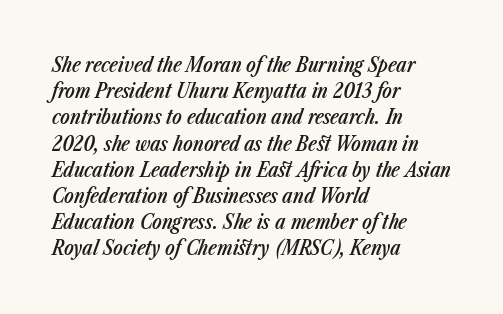
Q: Is the text bold? A: Semi-bold.
Q: Is the text italic (slanted)? A: Yes, it leans right by about 23 degrees.
Q: Is the text underlined? A: No.
Q: How is the paragraph aligned? A: Left-aligned.
Q: Is the spacing between letters normal or unusually wide? A: Normal.
Q: Is the spacing between lines tight, normal or loose? A: Normal.
